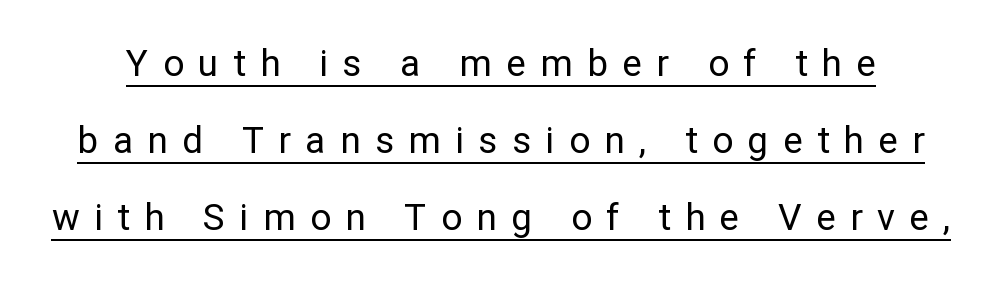
Think of a printed novel: that variable character pitch is what you see here. The sample's only ornament is a line tracing under the words. A light-to-regular cut is what we see here. How are the letters spaced? Widely, with obvious added tracking.
